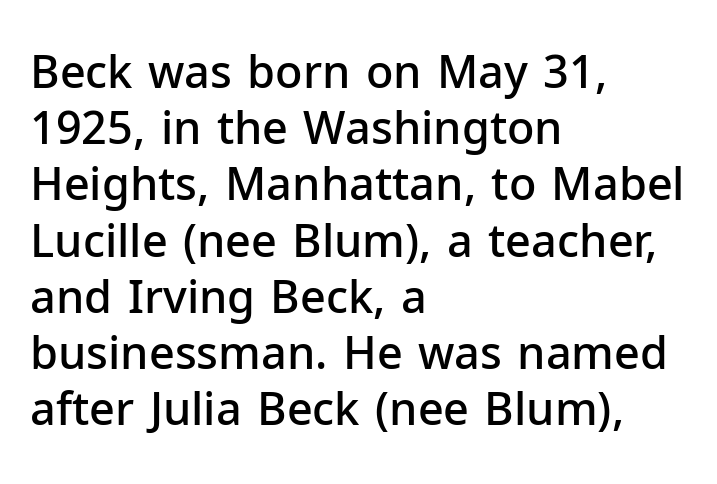
Here the glyphs are tracked normally, forming tight word shapes. The gap between lines stays unmarked. Every character sits straight up, as roman type does. Leftover space on each line is placed entirely after the last word.
